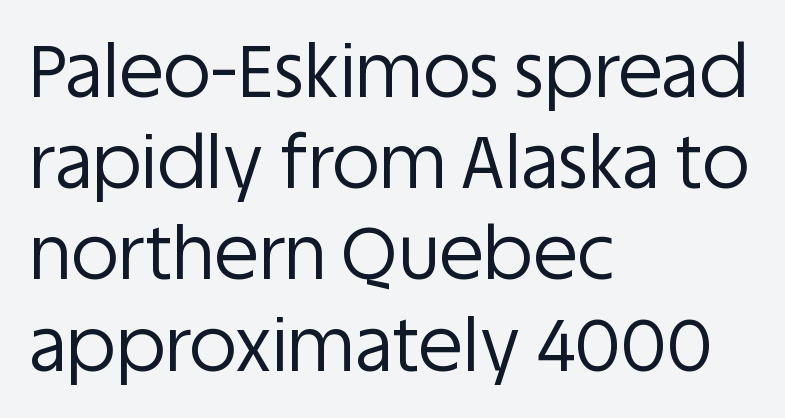
The image shows 73 px regular-weight sans-serif type, upright; set left-aligned, normal line spacing (1.25x), normal letter spacing, not underlined; low stroke contrast and a large x-height.
